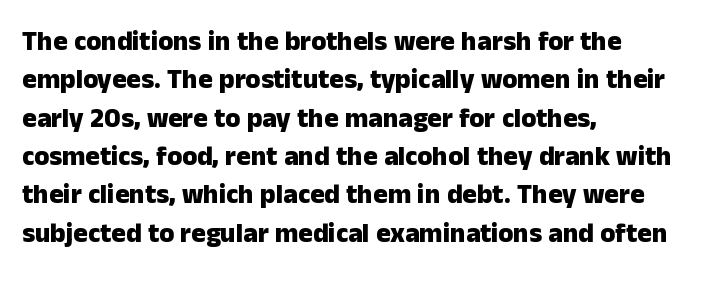
The image shows 27 px bold type, upright; set left-aligned, normal line spacing (1.42x), normal letter spacing, not underlined.
